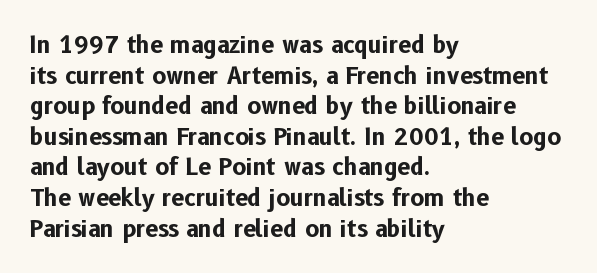
The image shows 23 px bold type, upright; set left-aligned, normal line spacing (1.33x), normal letter spacing, not underlined.
